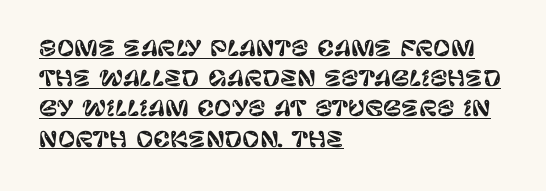
Q: Is the text italic (slanted)? A: Yes.
Q: Is the text underlined? A: Yes.
Q: How is the paragraph aligned? A: Left-aligned.
Q: Is the spacing between letters normal or unusually wide? A: Normal.
Q: Is the spacing between lines tight, normal or loose? A: Normal.
